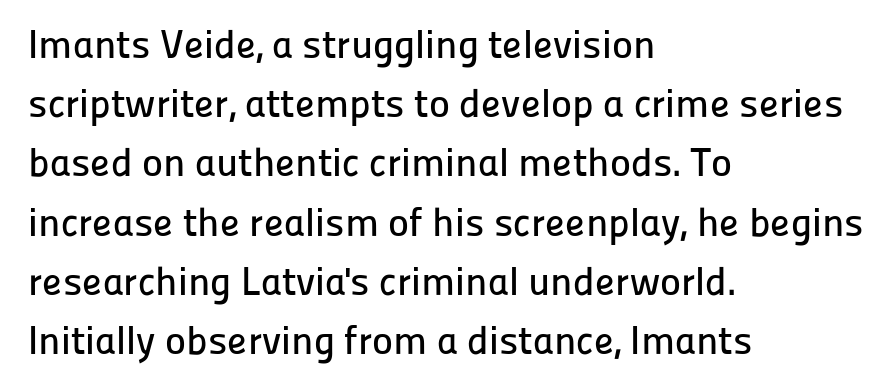
{"serif": "no", "italic": "no", "width": "normal", "stroke_contrast": "low", "x_height": "medium", "monospaced": "no", "underline": "no", "align": "left", "line_spacing": "normal", "line_spacing_ratio": 1.48, "letter_spacing": "normal", "letter_spacing_em": 0.0, "glyph_px": 40}
